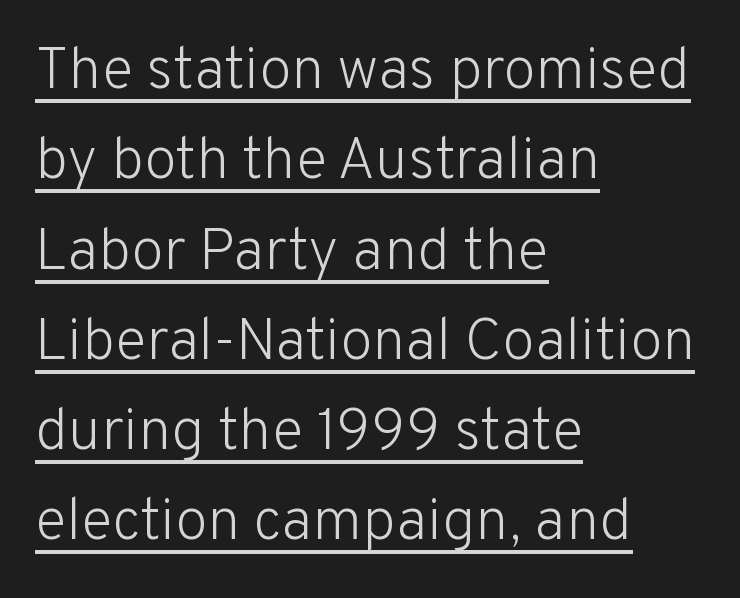
{"serif": "no", "italic": "no", "bold": "no", "weight": "light", "width": "normal", "stroke_contrast": "low", "x_height": "medium", "monospaced": "no", "underline": "yes", "align": "left", "line_spacing": "normal", "line_spacing_ratio": 1.53, "letter_spacing": "normal", "letter_spacing_em": 0.0, "glyph_px": 59}
